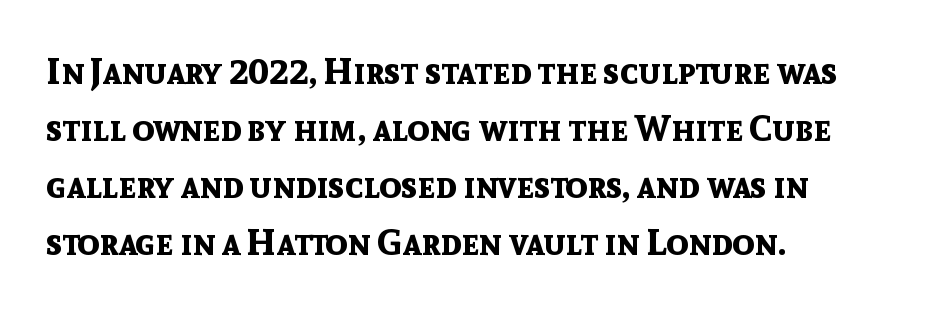
The image shows 36 px bold sans-serif type, upright; set left-aligned, normal line spacing (1.58x), normal letter spacing, not underlined; a medium x-height.
